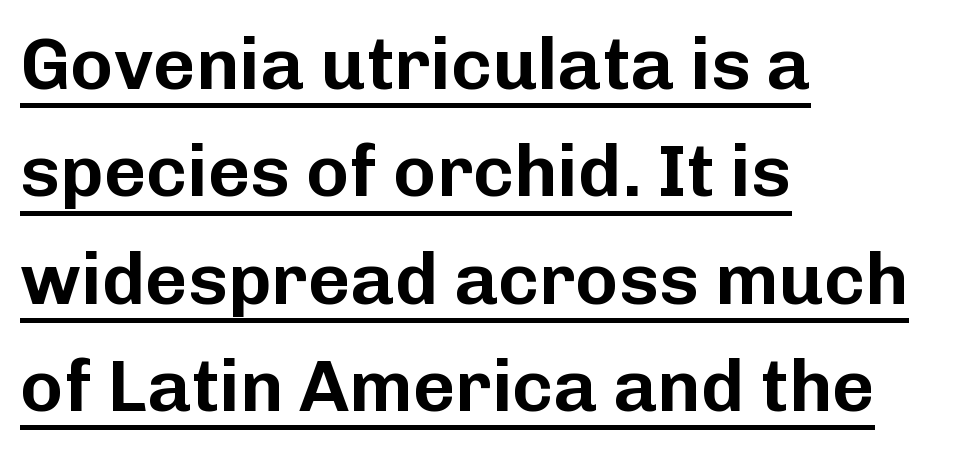
No extra tracking has been applied to these lines. The letters carry no serifs — their stems end cleanly without finishing strokes. The rag falls on the right side of this text block. Beneath each row of characters lies a ruled line. This sample has the flowing, uneven cadence of proportional lettering. Each new line begins a customary step beneath the previous one.
